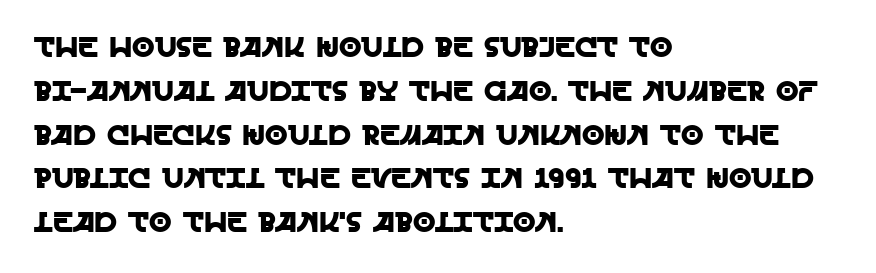
Spacing between characters is what you'd get straight out of the box. Serif or sans? Sans — the stroke terminals are bare. Spacing verdict: proportional, widths tailored to each character. Type without underlining. Every row of glyphs begins at an identical x-position on the left.
